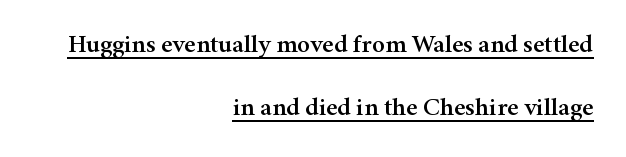
{"italic": "no", "underline": "yes", "align": "right", "line_spacing": "loose", "line_spacing_ratio": 2.43, "letter_spacing": "normal", "letter_spacing_em": 0.0, "glyph_px": 26}
